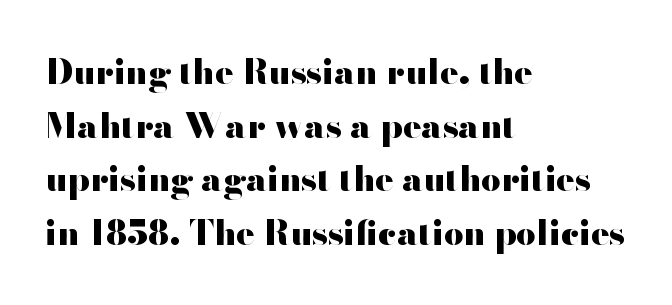
Unlike a traditional serif, this face leaves its strokes unadorned. Has an underline been added? It has not. If you measured baseline to baseline, you'd find a middling distance. Emphasis by weight is at full strength: bold. You could not count columns in this text — the font is proportionally spaced. The typography opts for an upright posture over an oblique one.
